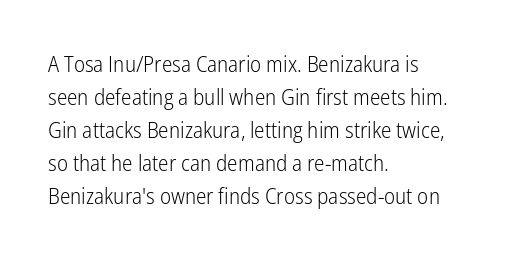
The image shows 22 px text type, upright; set left-aligned, normal line spacing (1.5x), normal letter spacing, not underlined.
